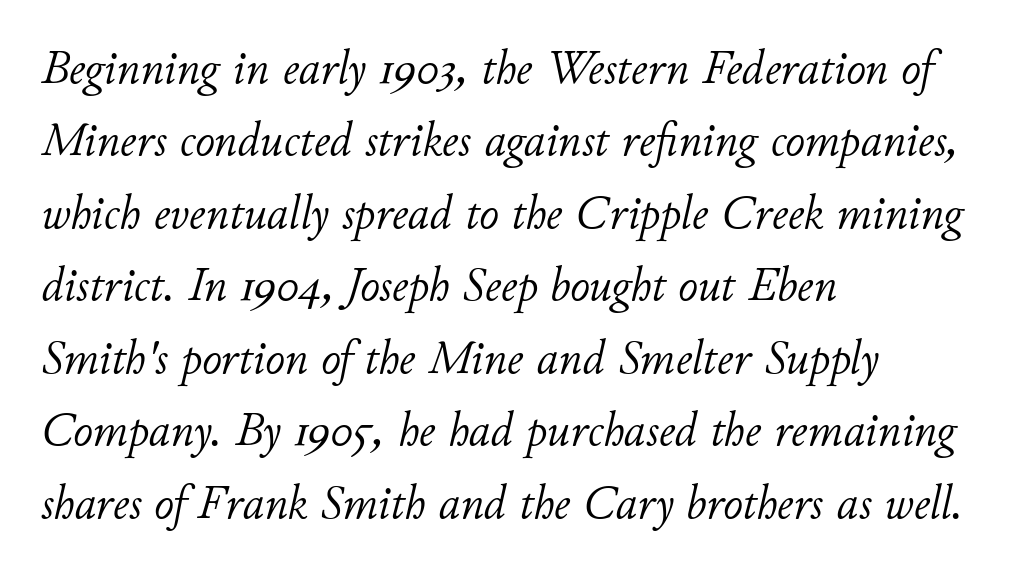
Q: Is the text bold? A: No.
Q: Is the text italic (slanted)? A: Yes, it leans right by about 11 degrees.
Q: Is the text underlined? A: No.
Q: How is the paragraph aligned? A: Left-aligned.
Q: Is the spacing between letters normal or unusually wide? A: Normal.
Q: Is the spacing between lines tight, normal or loose? A: Normal.
Q: Width (condensed, normal, or wide)? A: Normal.
Q: Stroke contrast? A: Low.
Q: x-height? A: Small.
Q: Monospaced? A: No.
